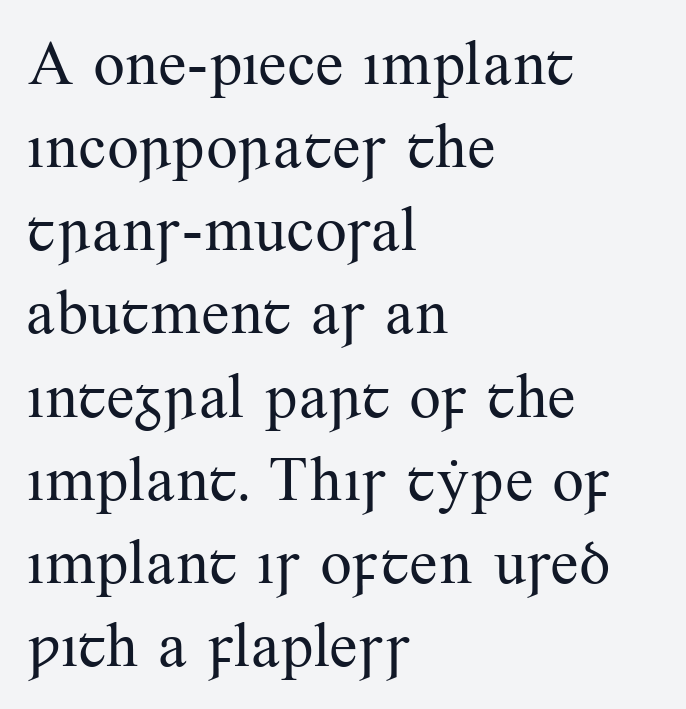
The image shows 63 px regular-weight serif type, upright; set left-aligned, normal line spacing (1.32x), normal letter spacing, not underlined; medium stroke contrast and a small x-height.
